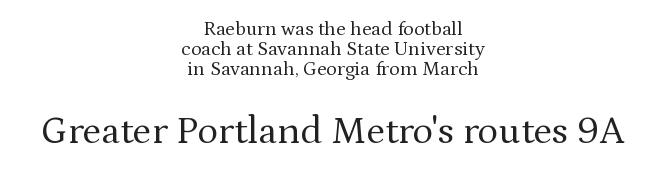
Q: Is the text bold? A: No.
Q: Is the text italic (slanted)? A: No, it is upright.
Q: Is the typeface a serif or a sans-serif typeface? A: Serif.
Q: Is the text underlined? A: No.
Q: How is the paragraph aligned? A: Centered.
Q: Is the spacing between letters normal or unusually wide? A: Normal.
Q: Is the spacing between lines tight, normal or loose? A: Tight.
Q: Which block of text is set in a larger size, the first (top) or the second (bottom)? A: The second (bottom) one.
Q: Width (condensed, normal, or wide)? A: Normal.
Q: Stroke contrast? A: Medium.
Q: x-height? A: Medium.
Q: Monospaced? A: No.
